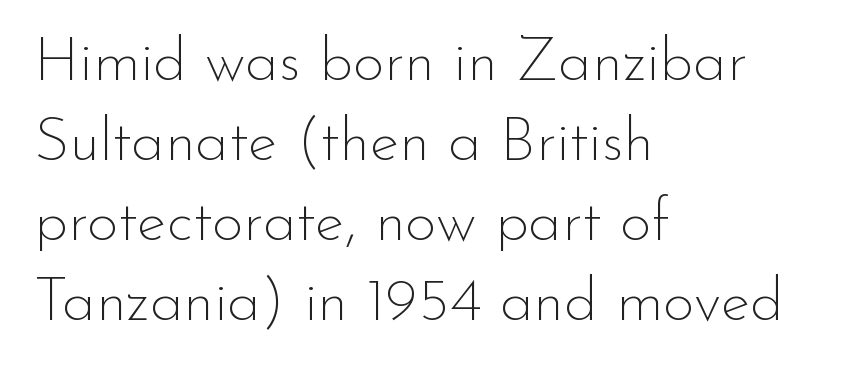
Q: Is the text bold? A: No.
Q: Is the text italic (slanted)? A: No, it is upright.
Q: Is the typeface a serif or a sans-serif typeface? A: Sans-serif.
Q: Is the text underlined? A: No.
Q: How is the paragraph aligned? A: Left-aligned.
Q: Is the spacing between letters normal or unusually wide? A: Normal.
Q: Is the spacing between lines tight, normal or loose? A: Normal.
Q: Width (condensed, normal, or wide)? A: Normal.
Q: Stroke contrast? A: Low.
Q: x-height? A: Small.
Q: Monospaced? A: No.
